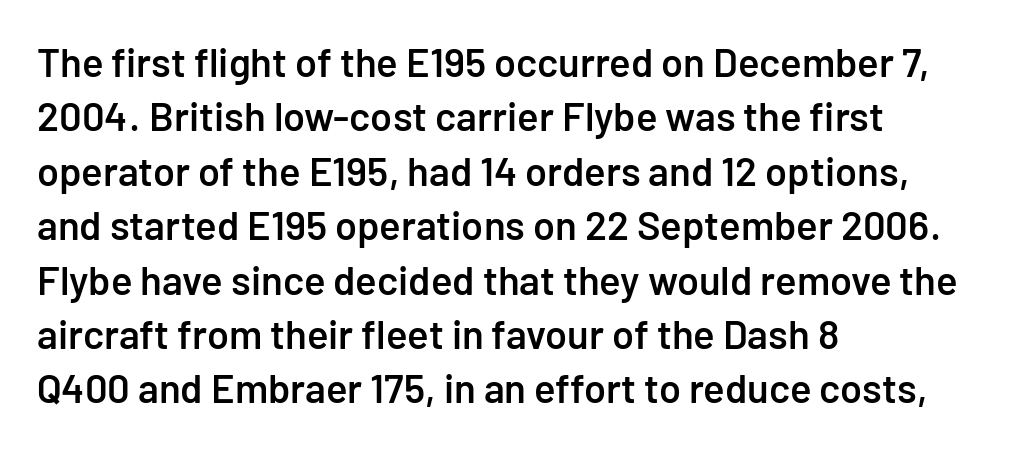
{"serif": "no", "italic": "no", "bold": "semi", "weight": "semibold", "width": "normal", "stroke_contrast": "low", "x_height": "medium", "monospaced": "no", "underline": "no", "align": "left", "line_spacing": "normal", "line_spacing_ratio": 1.36, "letter_spacing": "normal", "letter_spacing_em": 0.0, "glyph_px": 40}
